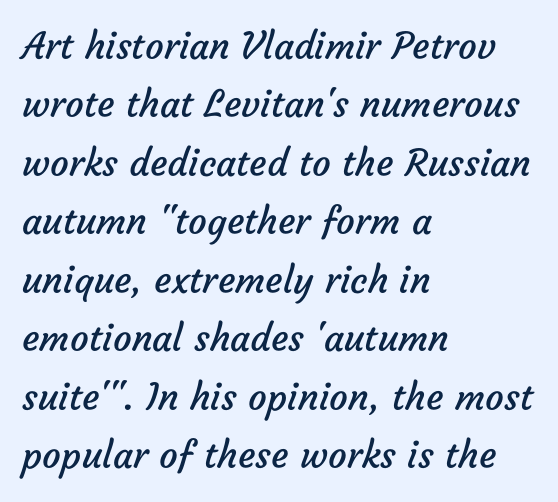
The image shows 37 px regular-weight sans-serif type; set left-aligned, normal line spacing (1.58x), normal letter spacing, not underlined; low stroke contrast and a medium x-height.
